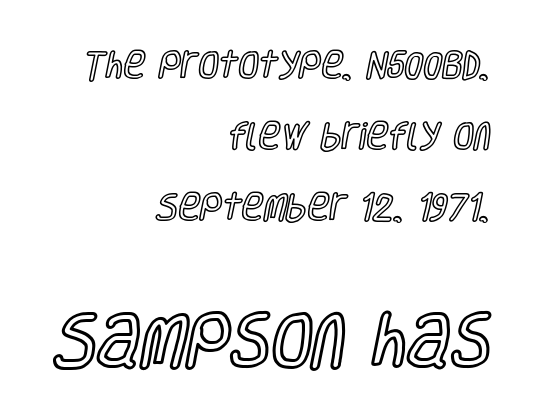
The image shows 60 px condensed type; set right-aligned, loose line spacing (2.36x), normal letter spacing, not underlined; the second (bottom) block is 2.0x larger; a large x-height.
